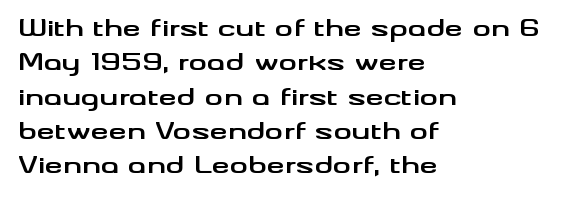
The image shows 23 px bold type, upright; set left-aligned, normal line spacing (1.49x), normal letter spacing, not underlined.
